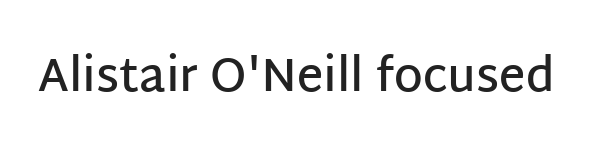
{"serif": "no", "italic": "no", "bold": "semi", "weight": "semibold", "width": "normal", "stroke_contrast": "low", "x_height": "large", "monospaced": "no", "underline": "no", "letter_spacing": "normal", "letter_spacing_em": 0.0, "glyph_px": 46}
